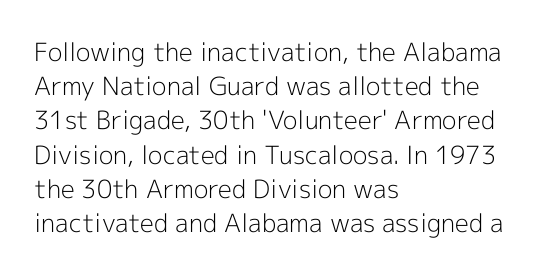
Q: Is the text bold? A: No.
Q: Is the text italic (slanted)? A: No, it is upright.
Q: Is the text underlined? A: No.
Q: How is the paragraph aligned? A: Left-aligned.
Q: Is the spacing between letters normal or unusually wide? A: Normal.
Q: Is the spacing between lines tight, normal or loose? A: Normal.
